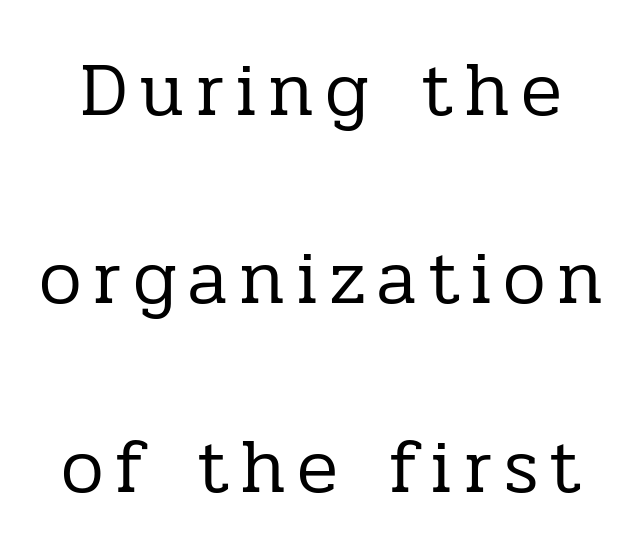
{"serif": "yes", "italic": "no", "bold": "no", "weight": "regular", "width": "normal", "stroke_contrast": "low", "x_height": "medium", "monospaced": "no", "underline": "no", "line_spacing": "loose", "line_spacing_ratio": 2.48, "glyph_px": 76}
